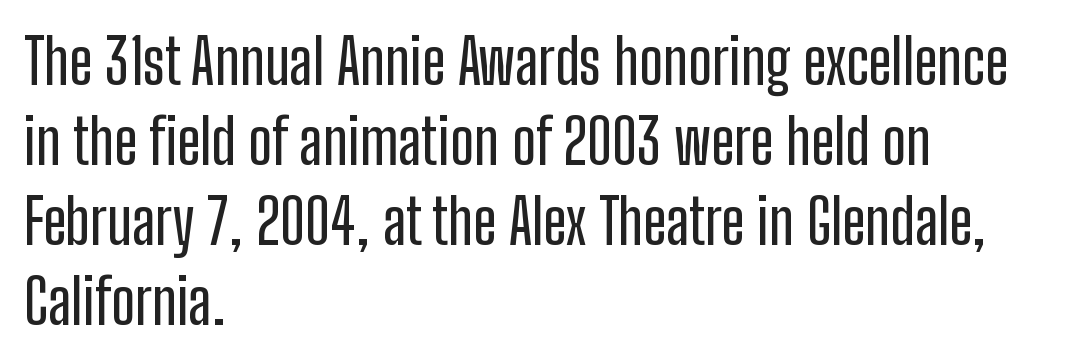
The image shows 62 px condensed sans-serif type, upright; set left-aligned, normal line spacing (1.29x), normal letter spacing, not underlined; low stroke contrast and a medium x-height.
